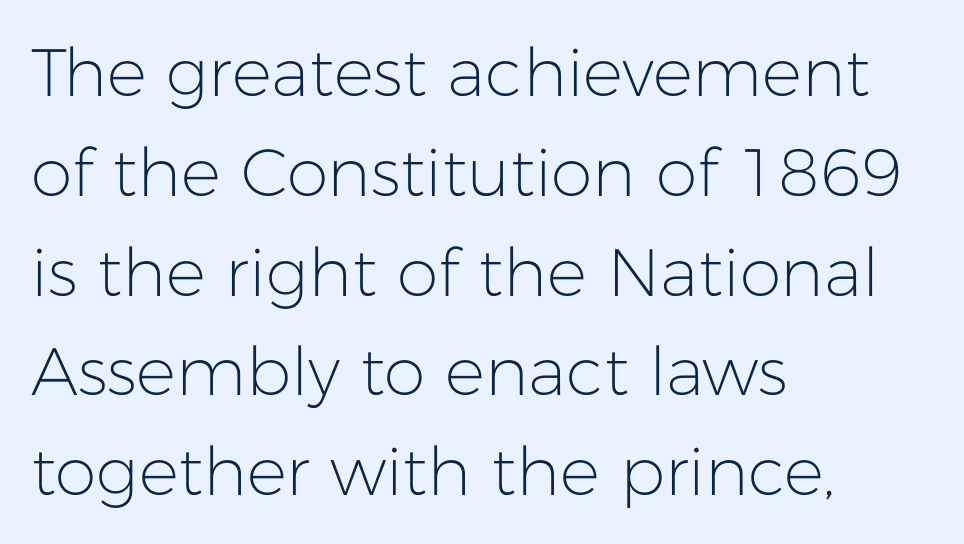
{"serif": "no", "italic": "no", "bold": "no", "weight": "light", "width": "normal", "stroke_contrast": "low", "x_height": "medium", "monospaced": "no", "underline": "no", "align": "left", "line_spacing": "normal", "line_spacing_ratio": 1.49, "letter_spacing": "normal", "letter_spacing_em": 0.0, "glyph_px": 67}
